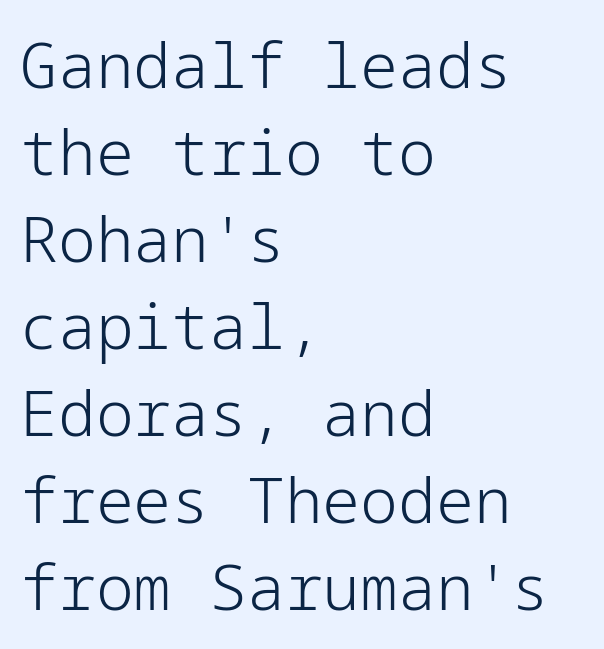
Only glyphs here, with clear space below each row. These lines are composed in type without serifs. Weight: regular or lighter. How would I describe the line gaps? Plain and ordinary. Does the lettering tilt? It doesn't — this is upright.
